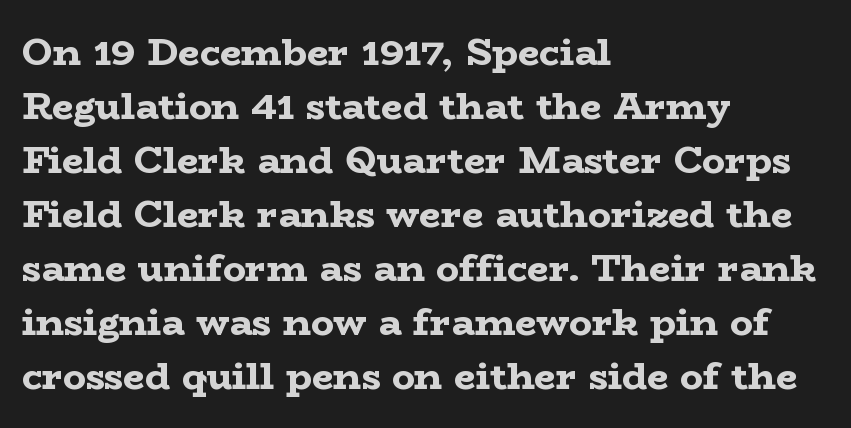
Q: Is the text bold? A: Yes.
Q: Is the text italic (slanted)? A: No, it is upright.
Q: Is the typeface a serif or a sans-serif typeface? A: Serif.
Q: Is the text underlined? A: No.
Q: How is the paragraph aligned? A: Left-aligned.
Q: Is the spacing between letters normal or unusually wide? A: Normal.
Q: Is the spacing between lines tight, normal or loose? A: Normal.
Q: Width (condensed, normal, or wide)? A: Wide.
Q: Stroke contrast? A: Low.
Q: x-height? A: Medium.
Q: Monospaced? A: No.
